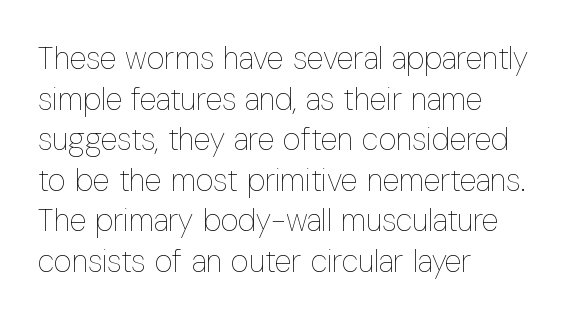
The image shows 31 px thin, condensed type, upright; set left-aligned, normal line spacing (1.31x), normal letter spacing, not underlined; low stroke contrast and a medium x-height.
